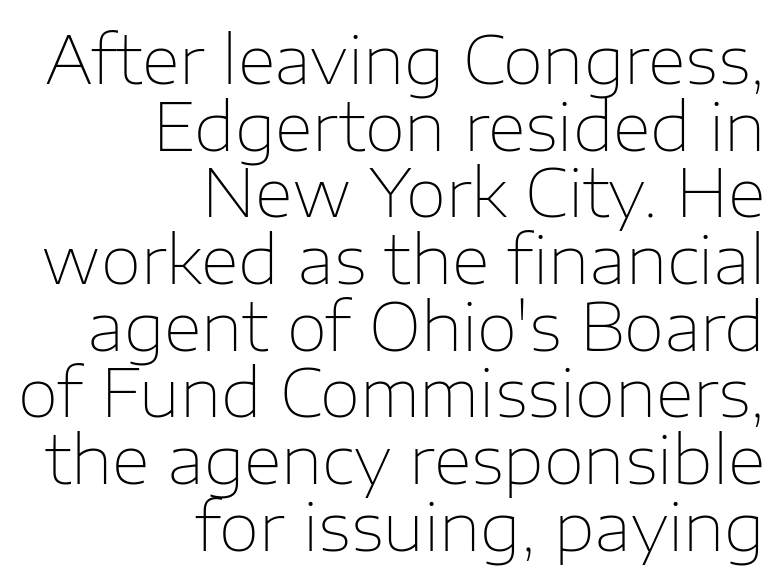
{"serif": "no", "italic": "no", "bold": "no", "weight": "thin", "width": "normal", "stroke_contrast": "low", "x_height": "medium", "monospaced": "no", "underline": "no", "align": "right", "line_spacing": "tight", "line_spacing_ratio": 1.01, "letter_spacing": "normal", "letter_spacing_em": 0.0, "glyph_px": 66}
